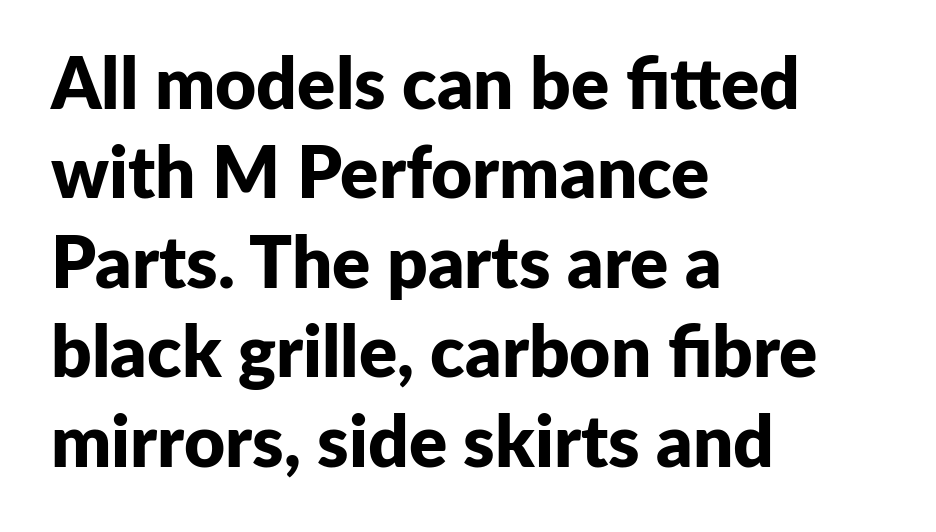
Q: Is the text bold? A: Yes.
Q: Is the text italic (slanted)? A: No, it is upright.
Q: Is the typeface a serif or a sans-serif typeface? A: Sans-serif.
Q: Is the text underlined? A: No.
Q: How is the paragraph aligned? A: Left-aligned.
Q: Is the spacing between letters normal or unusually wide? A: Normal.
Q: Is the spacing between lines tight, normal or loose? A: Normal.
Q: Width (condensed, normal, or wide)? A: Normal.
Q: Stroke contrast? A: Low.
Q: x-height? A: Medium.
Q: Monospaced? A: No.
